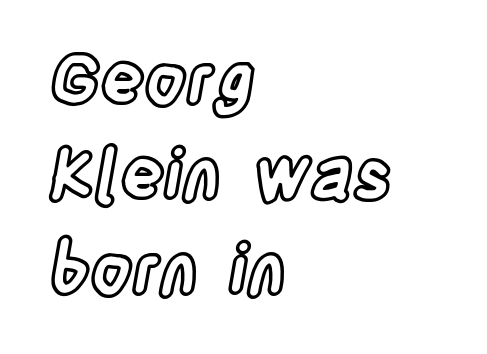
{"width": "condensed", "x_height": "large", "monospaced": "no", "underline": "no", "align": "left", "line_spacing": "normal", "line_spacing_ratio": 1.4, "letter_spacing": "normal", "letter_spacing_em": 0.0, "glyph_px": 68}
